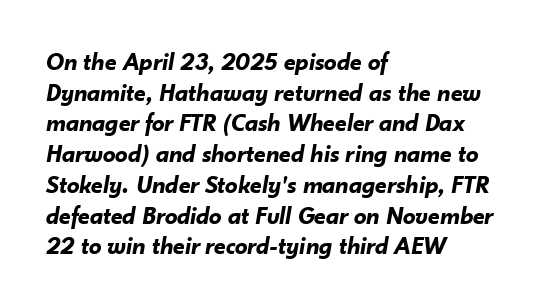
The image shows 25 px bold type, italic (leaning right); set left-aligned, line spacing 1.23x, normal letter spacing, not underlined.
